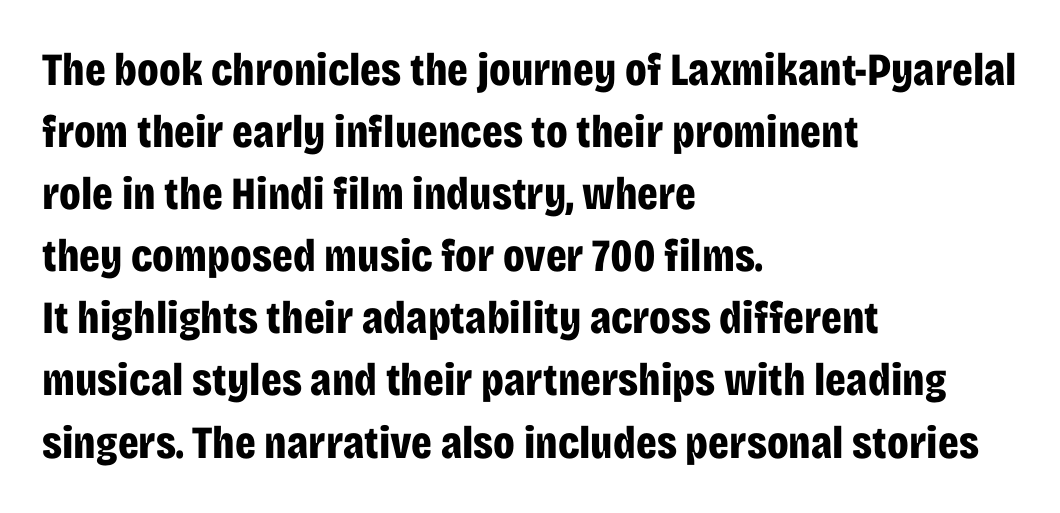
The image shows 46 px bold, condensed sans-serif type, upright; set left-aligned, normal line spacing (1.35x), normal letter spacing, not underlined; low stroke contrast and a large x-height.
